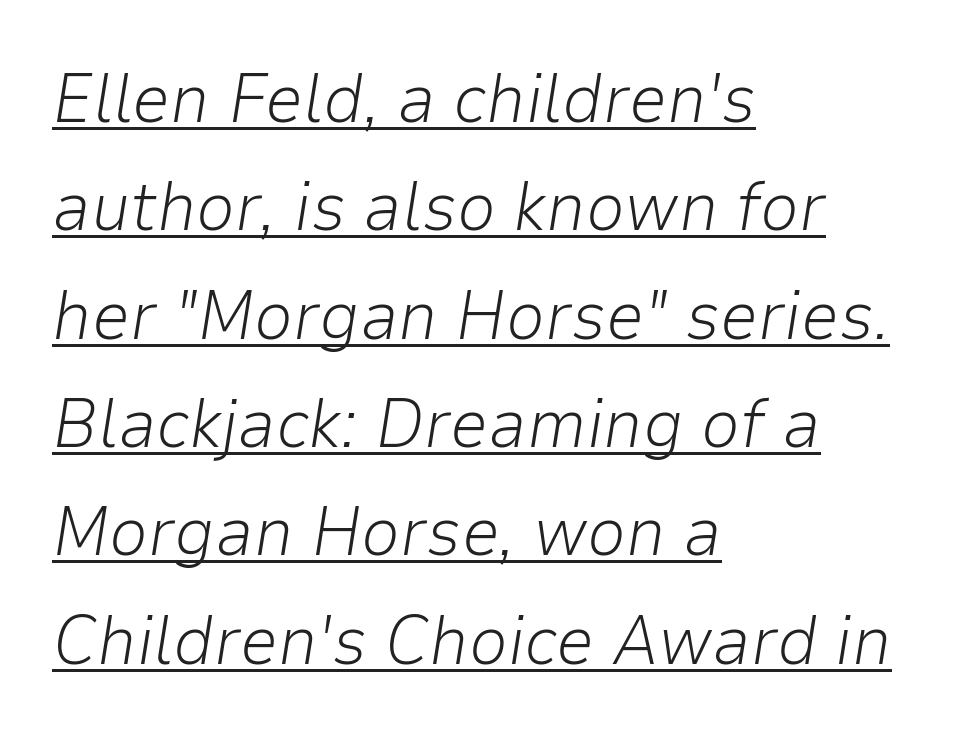
One-word summary of the alignment: left. The space between consecutive lines is moderate. You can tell it's italic because the verticals aren't actually vertical. Weight class: somewhere from thin through regular. Spacing verdict: proportional, widths tailored to each character. Glance below the letters and you will spot a drawn line.
